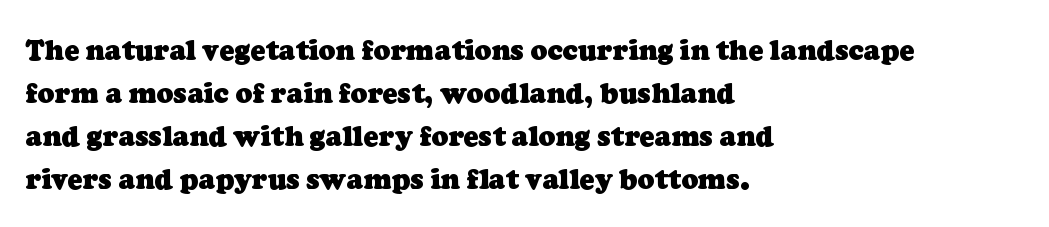
Q: Is the text bold? A: Yes.
Q: Is the typeface a serif or a sans-serif typeface? A: Serif.
Q: Is the text underlined? A: No.
Q: How is the paragraph aligned? A: Left-aligned.
Q: Is the spacing between letters normal or unusually wide? A: Normal.
Q: Is the spacing between lines tight, normal or loose? A: Normal.
Q: Width (condensed, normal, or wide)? A: Normal.
Q: Stroke contrast? A: Low.
Q: x-height? A: Medium.
Q: Monospaced? A: No.
